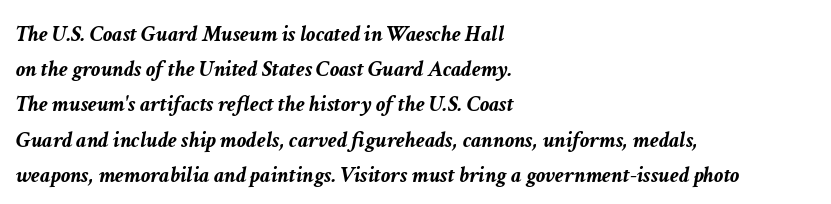
{"italic": "yes", "lean": "right", "slant_degrees": 11, "bold": "yes", "underline": "no", "align": "left", "line_spacing": "normal", "line_spacing_ratio": 1.53, "letter_spacing": "normal", "letter_spacing_em": 0.0, "glyph_px": 23}
